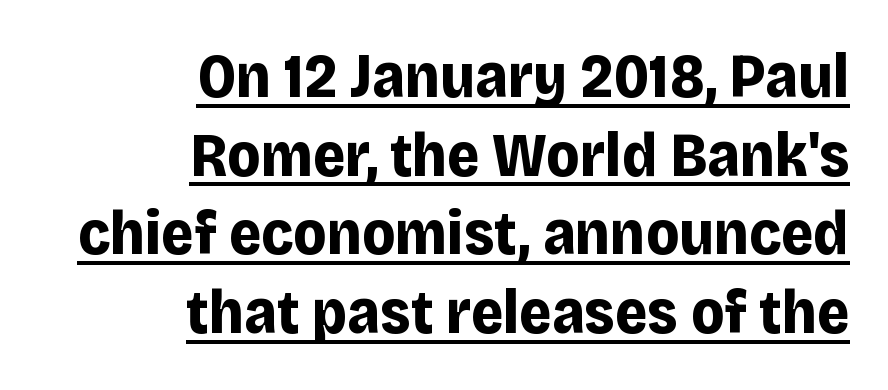
The image shows 62 px bold sans-serif type, upright; set right-aligned, normal line spacing (1.27x), normal letter spacing, underlined; low stroke contrast and a large x-height.
